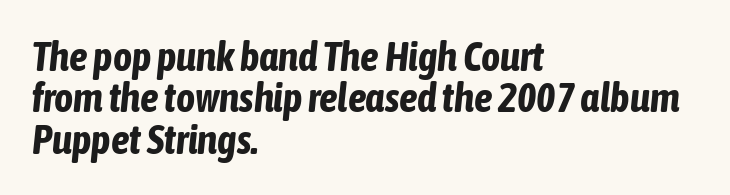
The typography opts for an oblique posture over an upright one. The lines are packed closely together with very little leading. Between one letter and the next there's only the usual sliver of space. Emphasis by weight is at full strength: bold. These lines are rendered in a variable-pitch font.
